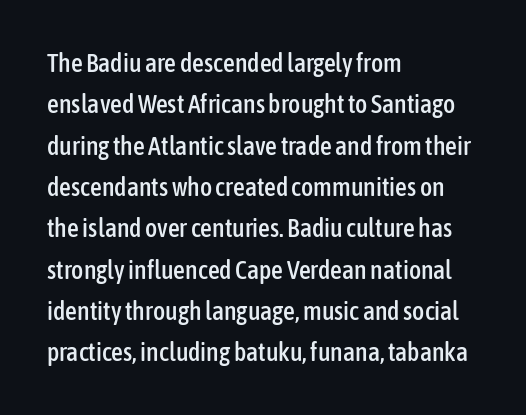
Honestly, there is no underline to notice here at all. Nothing unusual about the tracking: characters are spaced as the font intends. These lines stack with their left ends in a neat column. Posture: vertical. Normally led — the rows are evenly, conventionally spaced.
